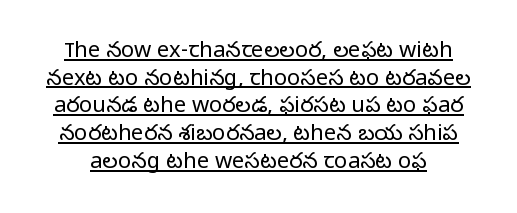
The image shows 22 px text type, upright; set normal line spacing (1.26x), normal letter spacing, underlined.
